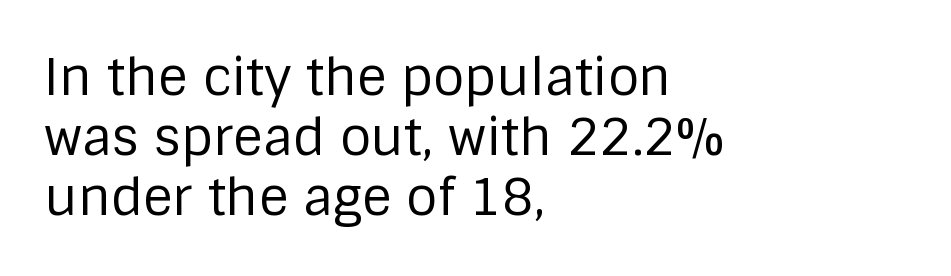
{"serif": "no", "italic": "no", "bold": "no", "weight": "regular", "width": "normal", "stroke_contrast": "low", "x_height": "large", "monospaced": "no", "underline": "no", "align": "left", "line_spacing_ratio": 1.18, "letter_spacing": "normal", "letter_spacing_em": 0.0, "glyph_px": 51}
